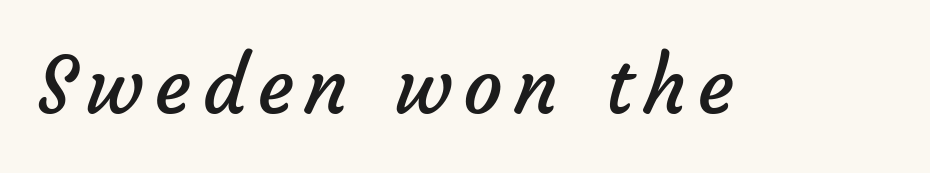
Q: Is the text bold? A: No.
Q: Is the typeface a serif or a sans-serif typeface? A: Sans-serif.
Q: Is the text underlined? A: No.
Q: Width (condensed, normal, or wide)? A: Normal.
Q: Stroke contrast? A: Low.
Q: x-height? A: Medium.
Q: Monospaced? A: No.
